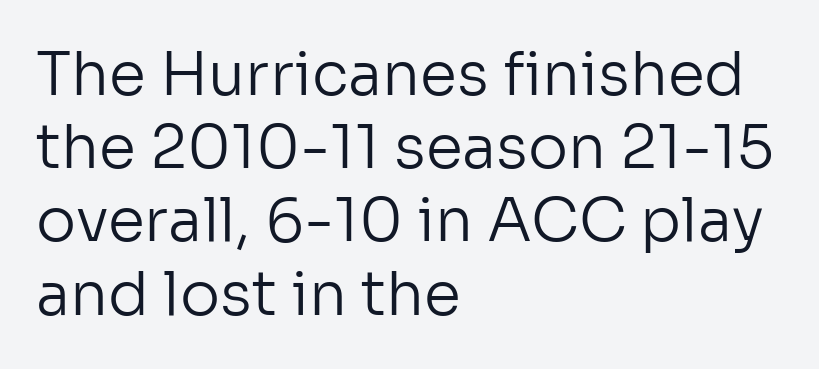
A quiet, ordinary-to-light weight characterises the typeface. Do the letters lean? They stand straight. Does extra space separate the letters? No, they use regular spacing. The space directly below the letters is spotless.
